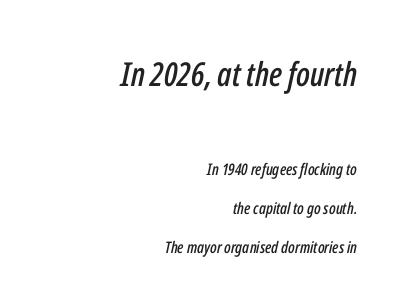
{"italic": "yes", "lean": "right", "slant_degrees": 12, "width": "condensed", "stroke_contrast": "low", "x_height": "medium", "monospaced": "no", "underline": "no", "align": "right", "line_spacing": "loose", "line_spacing_ratio": 2.44, "letter_spacing": "normal", "letter_spacing_em": 0.0, "larger_block": "first", "size_ratio": 2.06, "glyph_px": 33}
